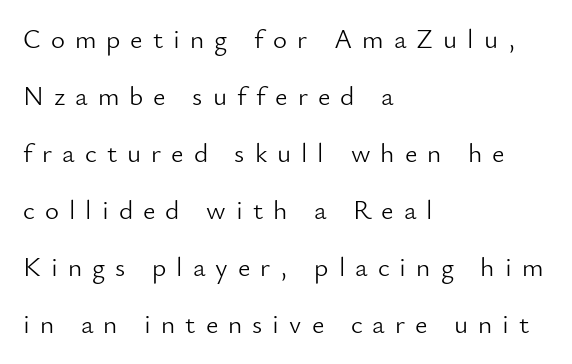
Beneath every word, the page is bare. These lines were composed using upright roman letters. Leftover space on each line is placed entirely after the last word. Nothing heavy about these letters — not bold at all.
